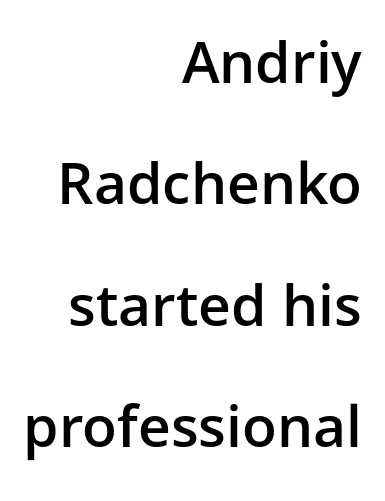
Q: Is the text bold? A: Semi-bold.
Q: Is the text italic (slanted)? A: No, it is upright.
Q: Is the typeface a serif or a sans-serif typeface? A: Sans-serif.
Q: Is the text underlined? A: No.
Q: How is the paragraph aligned? A: Right-aligned.
Q: Is the spacing between letters normal or unusually wide? A: Normal.
Q: Is the spacing between lines tight, normal or loose? A: Loose.
Q: Width (condensed, normal, or wide)? A: Normal.
Q: Stroke contrast? A: Low.
Q: x-height? A: Medium.
Q: Monospaced? A: No.
